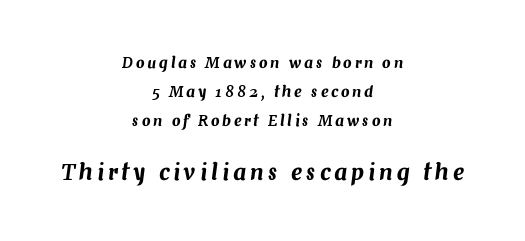
Anything drawn beneath the words? Only blank space. Notice how the stems are inclined rather than vertical — that's the hallmark of italics. One glance says open: line gaps are wider than usual. Which margin do the lines hug? Neither — every line sits in the middle. Of the two passages, the one underneath uses the larger point size.
